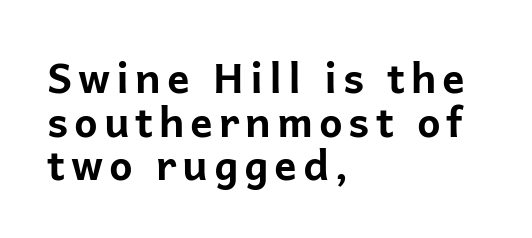
Q: Is the text bold? A: Yes.
Q: Is the text italic (slanted)? A: No, it is upright.
Q: Is the typeface a serif or a sans-serif typeface? A: Sans-serif.
Q: Is the text underlined? A: No.
Q: How is the paragraph aligned? A: Left-aligned.
Q: Is the spacing between lines tight, normal or loose? A: Tight.
Q: Width (condensed, normal, or wide)? A: Normal.
Q: Stroke contrast? A: Low.
Q: x-height? A: Medium.
Q: Monospaced? A: No.
